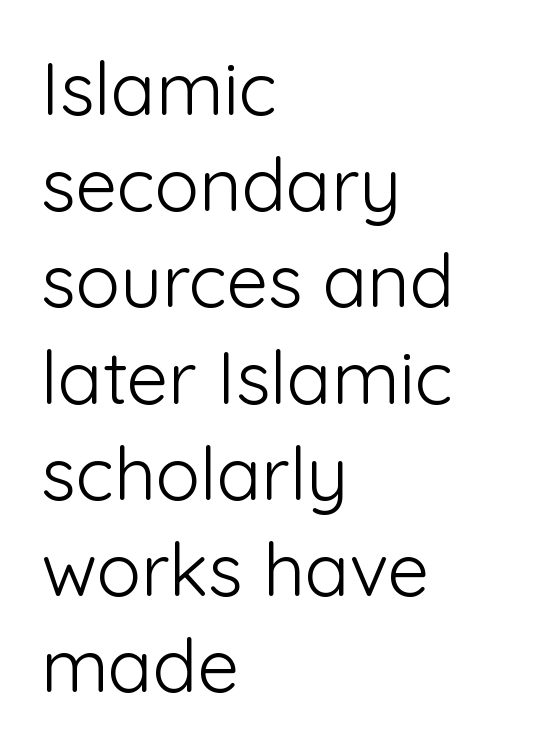
Q: Is the text bold? A: No.
Q: Is the text italic (slanted)? A: No, it is upright.
Q: Is the typeface a serif or a sans-serif typeface? A: Sans-serif.
Q: Is the text underlined? A: No.
Q: How is the paragraph aligned? A: Left-aligned.
Q: Is the spacing between letters normal or unusually wide? A: Normal.
Q: Is the spacing between lines tight, normal or loose? A: Normal.
Q: Width (condensed, normal, or wide)? A: Normal.
Q: Stroke contrast? A: Low.
Q: x-height? A: Medium.
Q: Monospaced? A: No.
